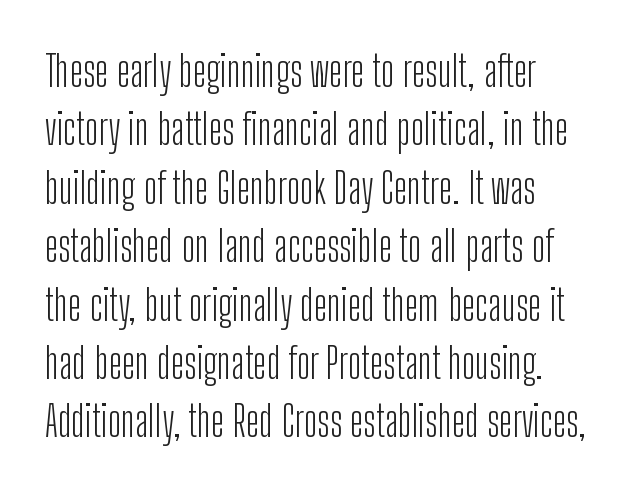
{"serif": "no", "italic": "no", "bold": "no", "weight": "light", "width": "condensed", "stroke_contrast": "low", "x_height": "medium", "monospaced": "no", "underline": "no", "line_spacing": "normal", "line_spacing_ratio": 1.39, "letter_spacing": "normal", "letter_spacing_em": 0.0, "glyph_px": 42}
